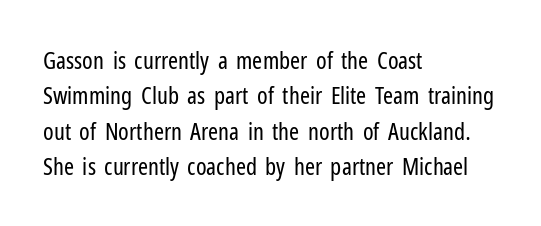
{"italic": "no", "bold": "no", "underline": "no", "align": "left", "line_spacing": "normal", "line_spacing_ratio": 1.47, "letter_spacing": "normal", "letter_spacing_em": 0.0, "glyph_px": 24}
